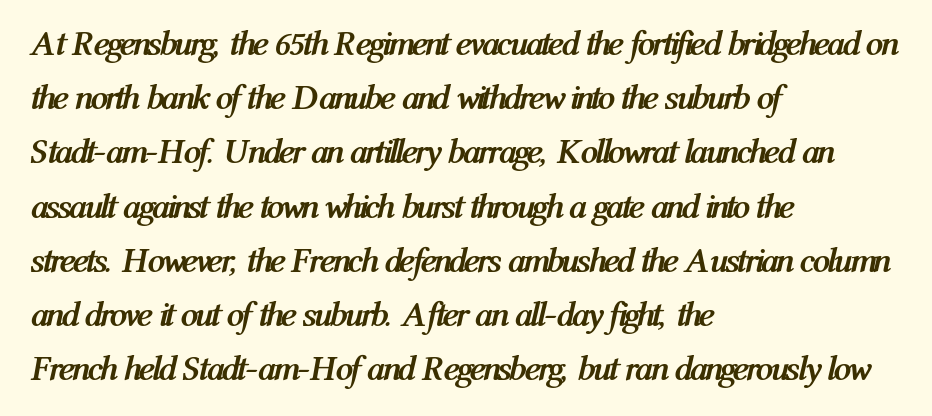
The image shows 35 px semibold, condensed type, italic (leaning right); set left-aligned, normal line spacing (1.55x), normal letter spacing, not underlined; medium stroke contrast and a medium x-height.
